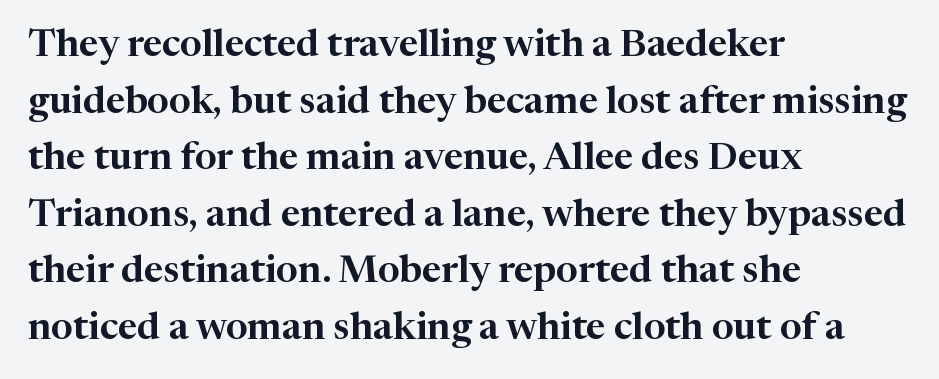
{"serif": "yes", "italic": "no", "width": "normal", "stroke_contrast": "high", "x_height": "medium", "monospaced": "no", "underline": "no", "align": "left", "line_spacing": "normal", "line_spacing_ratio": 1.49, "letter_spacing": "normal", "letter_spacing_em": 0.0, "glyph_px": 38}
